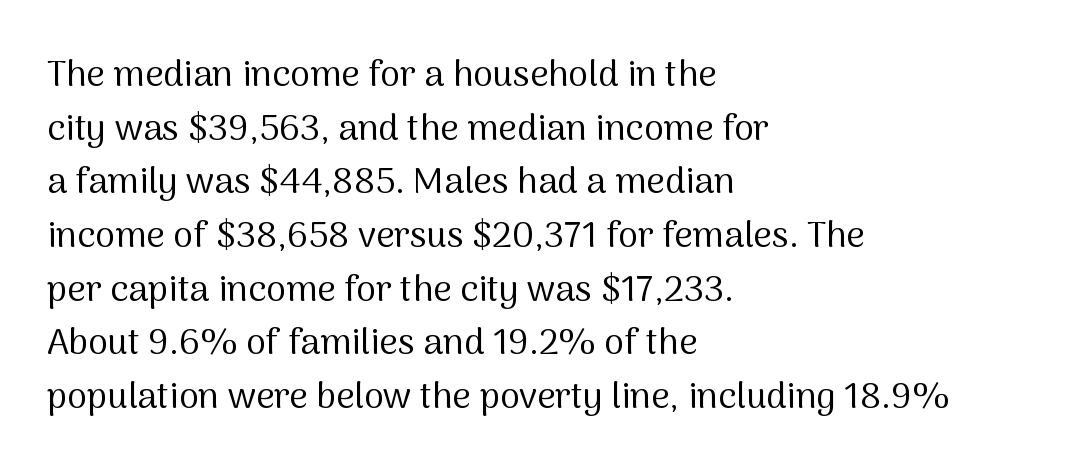
Q: Is the text bold? A: No.
Q: Is the text italic (slanted)? A: No, it is upright.
Q: Is the typeface a serif or a sans-serif typeface? A: Sans-serif.
Q: Is the text underlined? A: No.
Q: How is the paragraph aligned? A: Left-aligned.
Q: Is the spacing between letters normal or unusually wide? A: Normal.
Q: Is the spacing between lines tight, normal or loose? A: Normal.
Q: Width (condensed, normal, or wide)? A: Normal.
Q: Stroke contrast? A: Medium.
Q: x-height? A: Medium.
Q: Monospaced? A: No.
